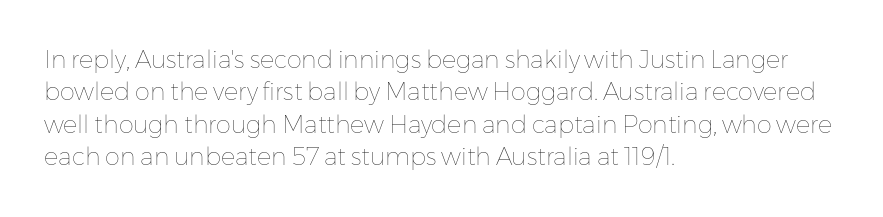
The typesetter chose a ragged-right arrangement here. In terms of letterspacing, this is plain default setting. Descenders hang freely into open space. A typesetter would call this leading conventional body-copy spacing. Stems and bowls with no extra thickness — not bold.
